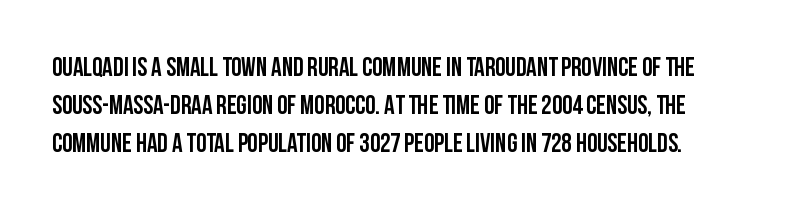
{"italic": "no", "underline": "no", "line_spacing": "normal", "line_spacing_ratio": 1.47, "letter_spacing": "normal", "letter_spacing_em": 0.0, "glyph_px": 26}
